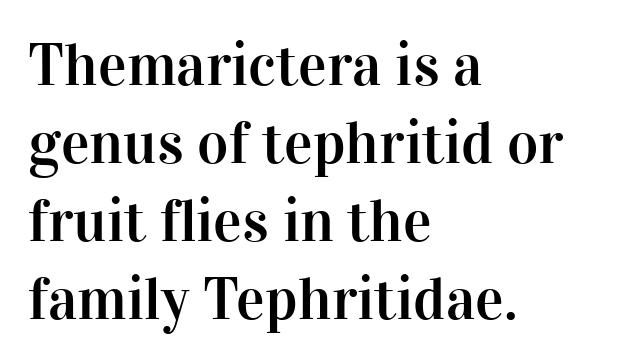
Q: Is the text italic (slanted)? A: No, it is upright.
Q: Is the typeface a serif or a sans-serif typeface? A: Serif.
Q: Is the text underlined? A: No.
Q: How is the paragraph aligned? A: Left-aligned.
Q: Is the spacing between letters normal or unusually wide? A: Normal.
Q: Is the spacing between lines tight, normal or loose? A: Normal.
Q: Width (condensed, normal, or wide)? A: Normal.
Q: Stroke contrast? A: High.
Q: x-height? A: Medium.
Q: Monospaced? A: No.
